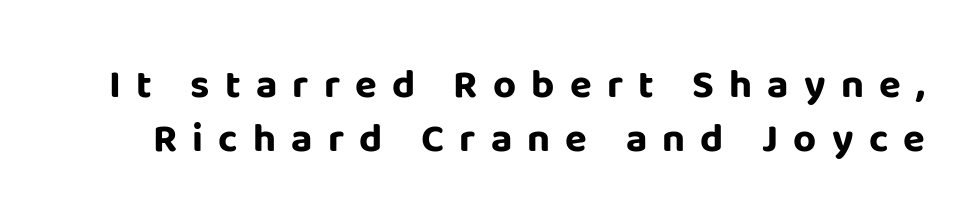
{"serif": "no", "italic": "no", "bold": "yes", "weight": "bold", "width": "normal", "stroke_contrast": "low", "x_height": "large", "monospaced": "no", "underline": "no", "line_spacing": "normal", "line_spacing_ratio": 1.35, "letter_spacing": "wide", "letter_spacing_em": 0.38, "glyph_px": 40}
